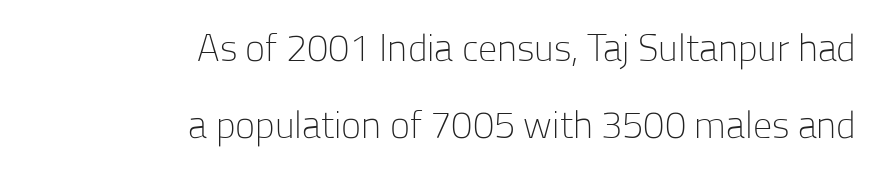
The image shows 38 px light sans-serif type, upright; set right-aligned, loose line spacing (2.03x), normal letter spacing, not underlined; low stroke contrast and a medium x-height.
